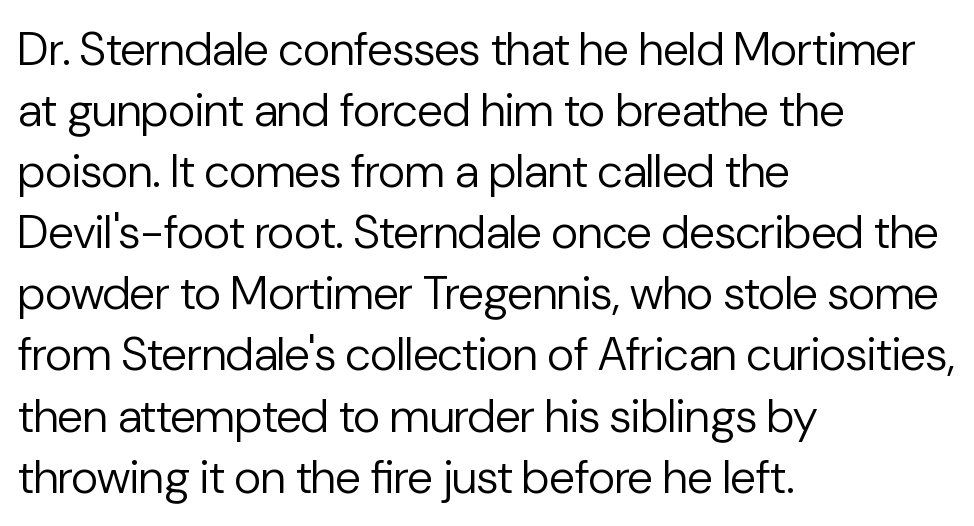
The image shows 47 px regular-weight sans-serif type, upright; set left-aligned, normal line spacing (1.3x), normal letter spacing, not underlined; low stroke contrast and a medium x-height.
